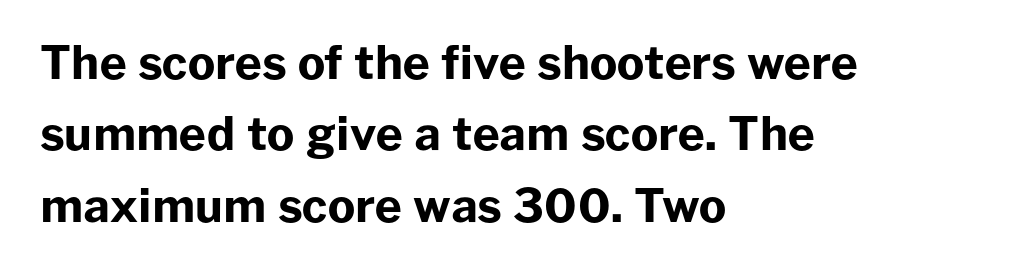
The glyphs in this specimen are sans serif. Short note: letters normally spaced. The rag falls on the right side of this text block. Is the type bold? Yes — the strokes are clearly thick and heavy.
